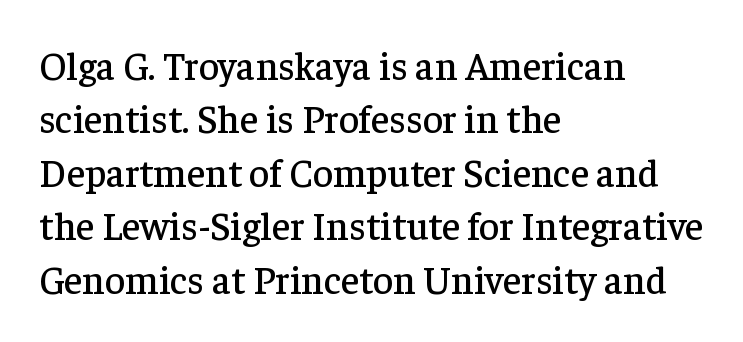
The image shows 39 px serif type, upright; set left-aligned, normal line spacing (1.37x), normal letter spacing, not underlined; low stroke contrast and a medium x-height.
